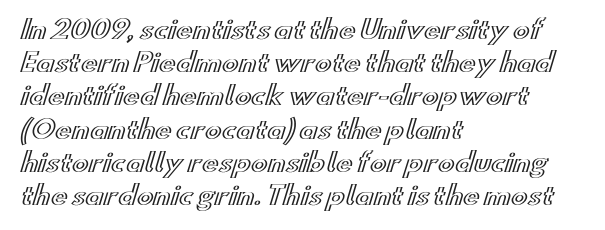
The image shows 25 px text type; set left-aligned, normal line spacing (1.33x), normal letter spacing, not underlined.
